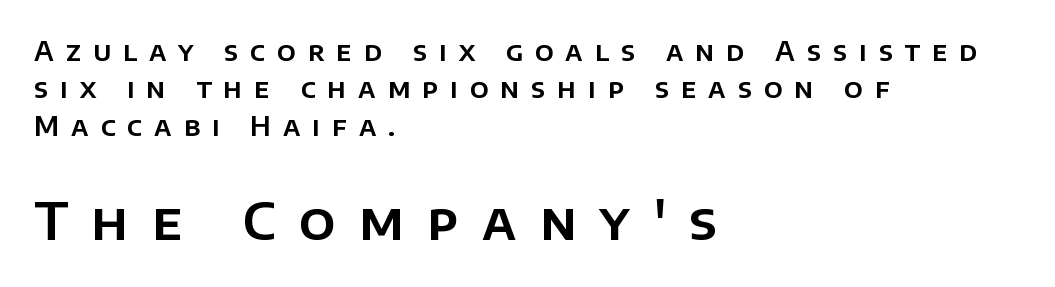
The image shows 51 px sans-serif type, upright; set left-aligned, normal line spacing (1.44x), unusually wide letter spacing (+0.46 em), not underlined; the second (bottom) block is 1.96x larger; low stroke contrast and a large x-height.
